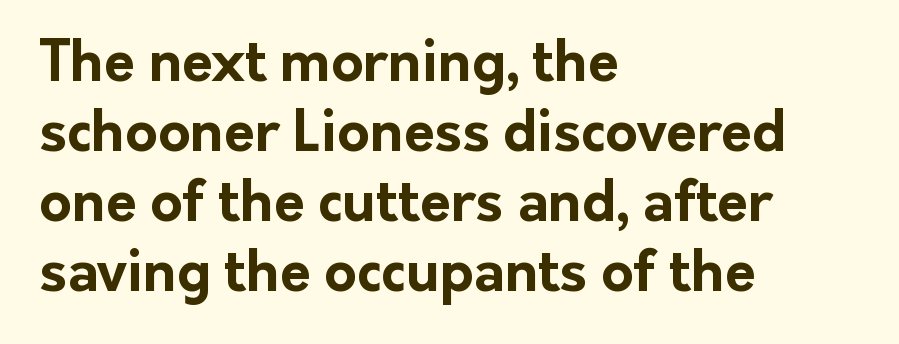
The image shows 56 px bold sans-serif type, upright; set left-aligned, normal line spacing (1.25x), normal letter spacing, not underlined; low stroke contrast and a medium x-height.
